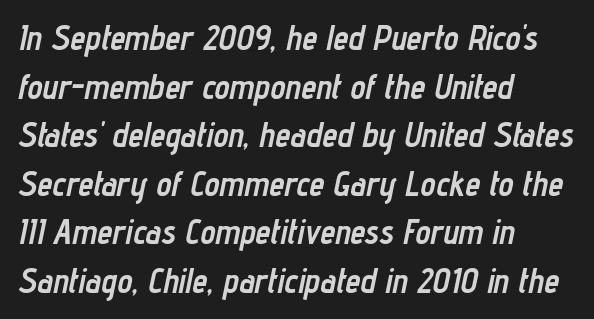
Leading: standard. The rag falls on the right side of this text block. Nobody drew a line under any word here. The rendering uses a bold face; every stroke is thick and dark. Proportional: the letters do not fall into vertical columns. This sample uses an oblique cut, with every glyph tilted off the vertical.
